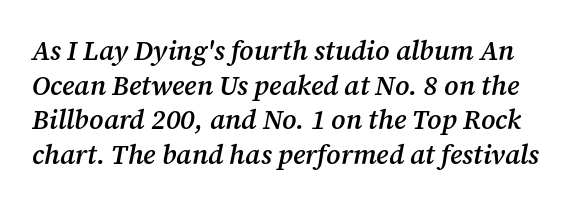
The image shows 27 px text type, italic (leaning right); set normal line spacing (1.28x), normal letter spacing, not underlined.
